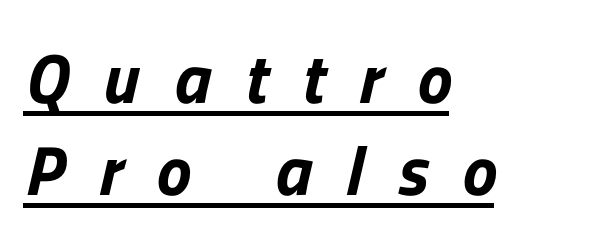
Q: Is the typeface a serif or a sans-serif typeface? A: Sans-serif.
Q: Is the text underlined? A: Yes.
Q: How is the paragraph aligned? A: Left-aligned.
Q: Is the spacing between letters normal or unusually wide? A: Unusually wide.
Q: Is the spacing between lines tight, normal or loose? A: Normal.
Q: Width (condensed, normal, or wide)? A: Normal.
Q: Stroke contrast? A: Low.
Q: x-height? A: Medium.
Q: Monospaced? A: No.
